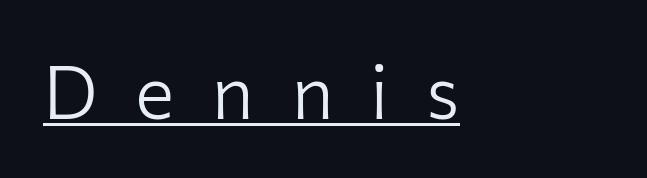
Q: Is the text bold? A: No.
Q: Is the text italic (slanted)? A: No, it is upright.
Q: Is the typeface a serif or a sans-serif typeface? A: Sans-serif.
Q: Is the text underlined? A: Yes.
Q: How is the paragraph aligned? A: Left-aligned.
Q: Is the spacing between letters normal or unusually wide? A: Unusually wide.
Q: Width (condensed, normal, or wide)? A: Normal.
Q: Stroke contrast? A: Low.
Q: x-height? A: Medium.
Q: Monospaced? A: No.
